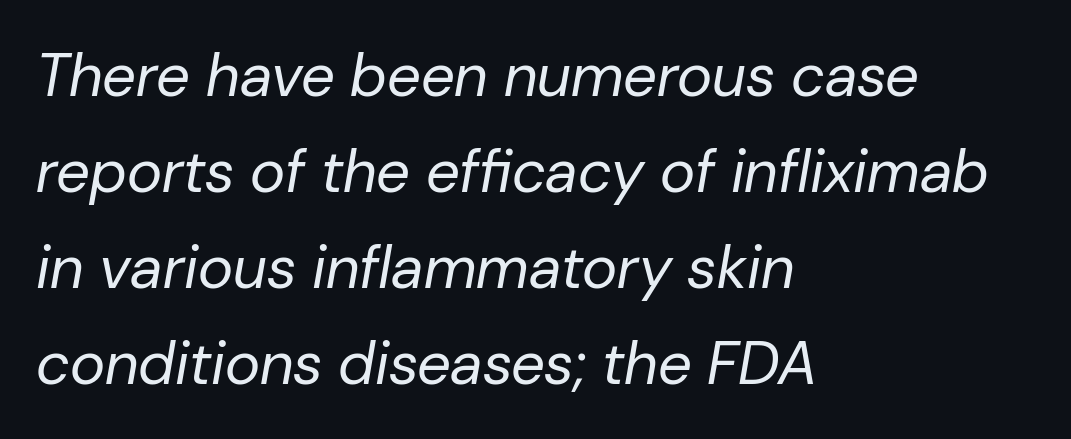
{"italic": "yes", "lean": "right", "slant_degrees": 10, "bold": "no", "weight": "regular", "width": "normal", "stroke_contrast": "low", "x_height": "medium", "monospaced": "no", "underline": "no", "align": "left", "line_spacing": "normal", "line_spacing_ratio": 1.6, "letter_spacing": "normal", "letter_spacing_em": 0.0, "glyph_px": 60}
